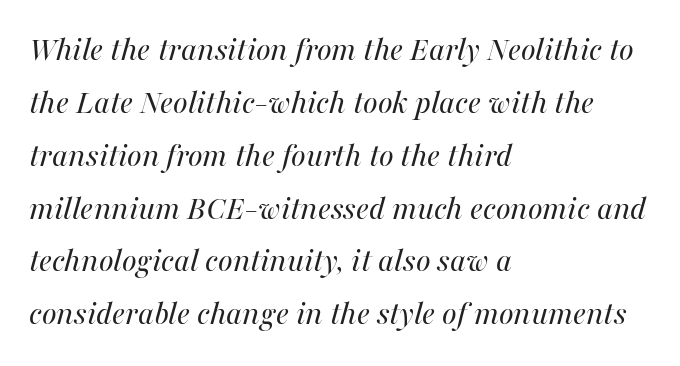
The image shows 35 px regular-weight type, italic (leaning right); set left-aligned, normal line spacing (1.51x), normal letter spacing, not underlined; medium stroke contrast and a medium x-height.
